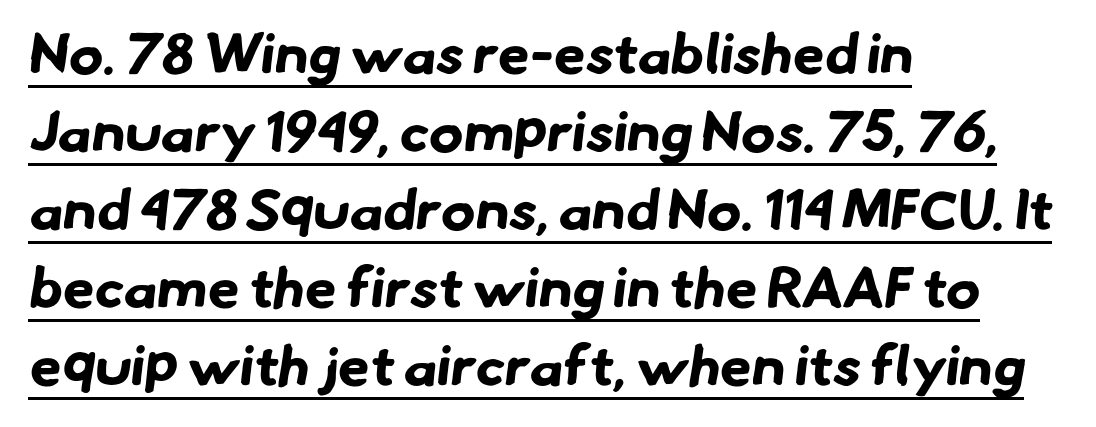
The image shows 57 px bold sans-serif type; set left-aligned, normal line spacing (1.37x), normal letter spacing, underlined; low stroke contrast and a small x-height.
